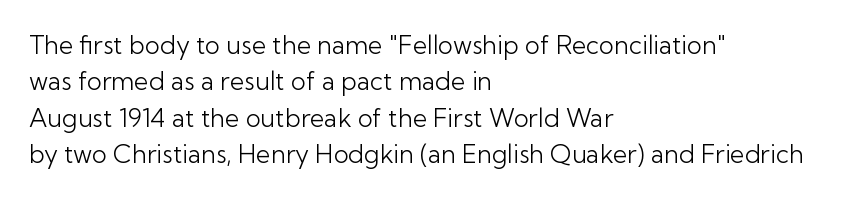
In terms of posture, this sample is upright. The passage shown has conventional tracking throughout. The zone under the glyphs is completely vacant. The lines are quadded left. These glyphs show unthickened strokes, regular width or finer. Rows of type keep a routine distance in the vertical direction.
